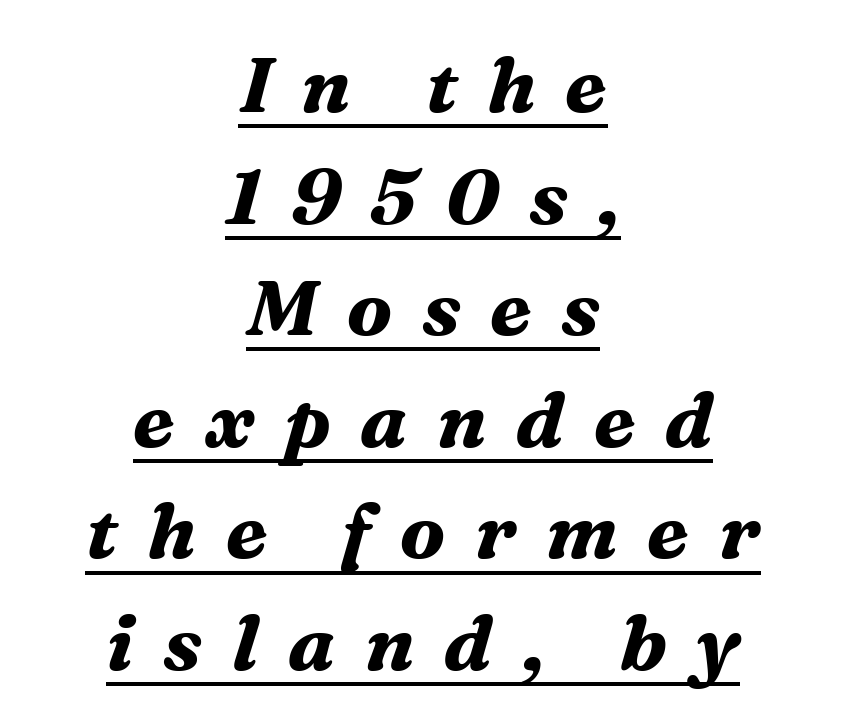
{"serif": "yes", "italic": "yes", "lean": "right", "slant_degrees": 16, "bold": "yes", "weight": "bold", "width": "normal", "stroke_contrast": "medium", "x_height": "medium", "monospaced": "no", "underline": "yes", "align": "center", "line_spacing": "normal", "line_spacing_ratio": 1.43, "letter_spacing": "wide", "letter_spacing_em": 0.38, "glyph_px": 78}
